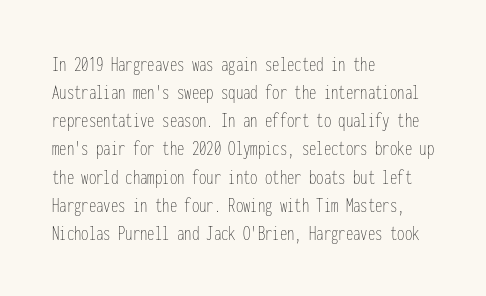
Visually the block forms a straight wall on the left and a jagged coastline on the right. Style check: upright. Bold? No — there's no thickening of the strokes. Notice how descenders clear the ascenders below comfortably — that's standard leading. Each word holds together tightly as a unit, with standard inter-letter gaps.
